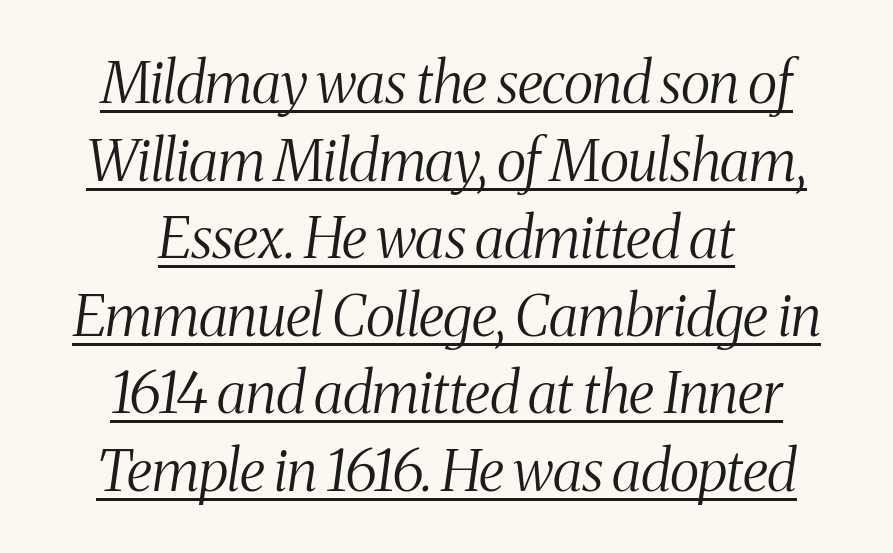
The image shows 57 px light, condensed serif type, italic (leaning right); set centered, normal line spacing (1.36x), normal letter spacing, underlined; medium stroke contrast and a medium x-height.
